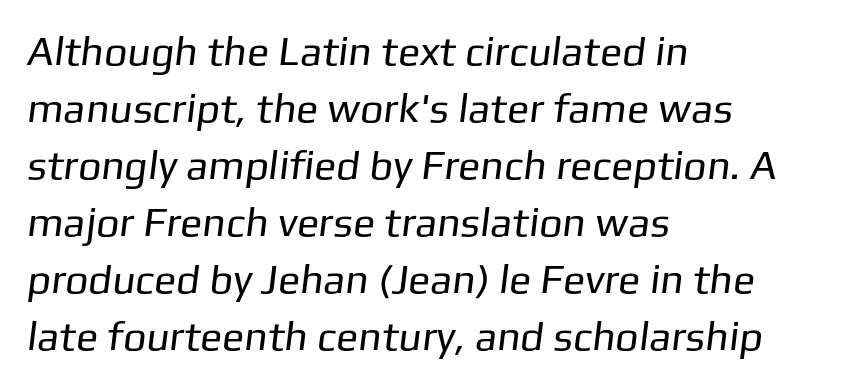
{"serif": "no", "bold": "no", "weight": "regular", "width": "normal", "stroke_contrast": "low", "x_height": "medium", "monospaced": "no", "underline": "no", "align": "left", "line_spacing": "normal", "line_spacing_ratio": 1.39, "letter_spacing": "normal", "letter_spacing_em": 0.0, "glyph_px": 41}
